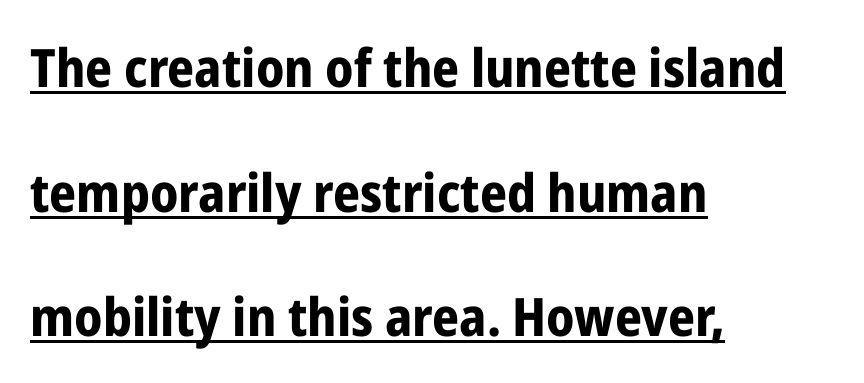
Weight: bold. A typesetter would call this leading open, well beyond the default. The rendered words wear a rule along their underside. Italic: no, the glyphs are upright roman. This rendering uses left alignment, leaving the right contour irregular. Do the characters align in a grid? No, the font is proportional.
